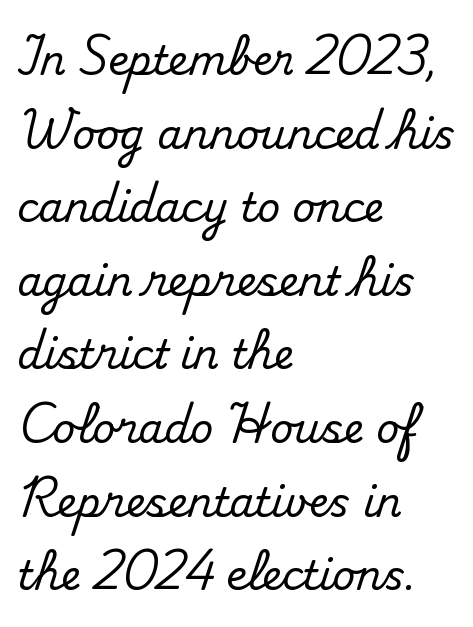
{"serif": "yes", "width": "normal", "stroke_contrast": "medium", "x_height": "small", "monospaced": "no", "underline": "no", "align": "left", "line_spacing_ratio": 1.84, "letter_spacing": "normal", "letter_spacing_em": 0.0, "glyph_px": 40}
